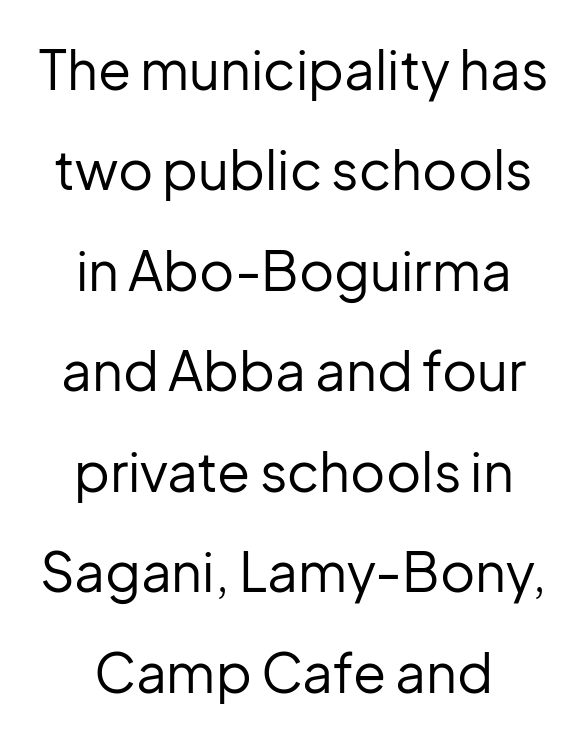
Q: Is the text bold? A: No.
Q: Is the text italic (slanted)? A: No, it is upright.
Q: Is the typeface a serif or a sans-serif typeface? A: Sans-serif.
Q: Is the text underlined? A: No.
Q: How is the paragraph aligned? A: Centered.
Q: Is the spacing between letters normal or unusually wide? A: Normal.
Q: Width (condensed, normal, or wide)? A: Normal.
Q: Stroke contrast? A: Low.
Q: x-height? A: Medium.
Q: Monospaced? A: No.
